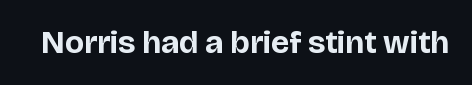
The image shows 32 px bold sans-serif type, upright; set normal letter spacing, not underlined; low stroke contrast and a large x-height.
